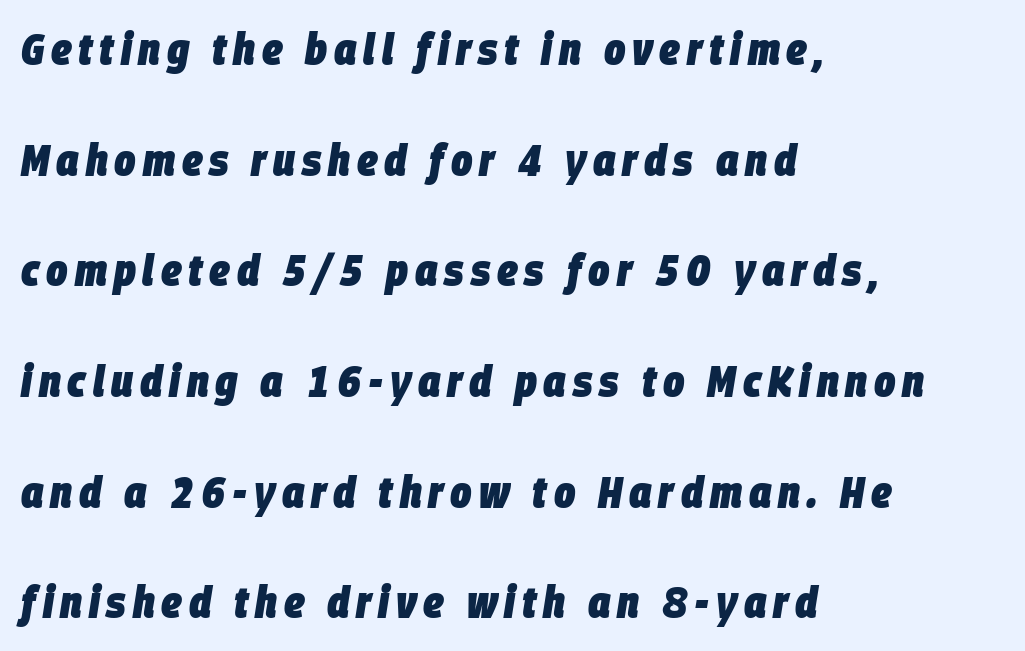
{"italic": "yes", "lean": "right", "slant_degrees": 9, "bold": "yes", "weight": "heavy", "width": "condensed", "stroke_contrast": "low", "x_height": "large", "monospaced": "no", "underline": "no", "align": "left", "line_spacing": "loose", "line_spacing_ratio": 2.46, "glyph_px": 45}
